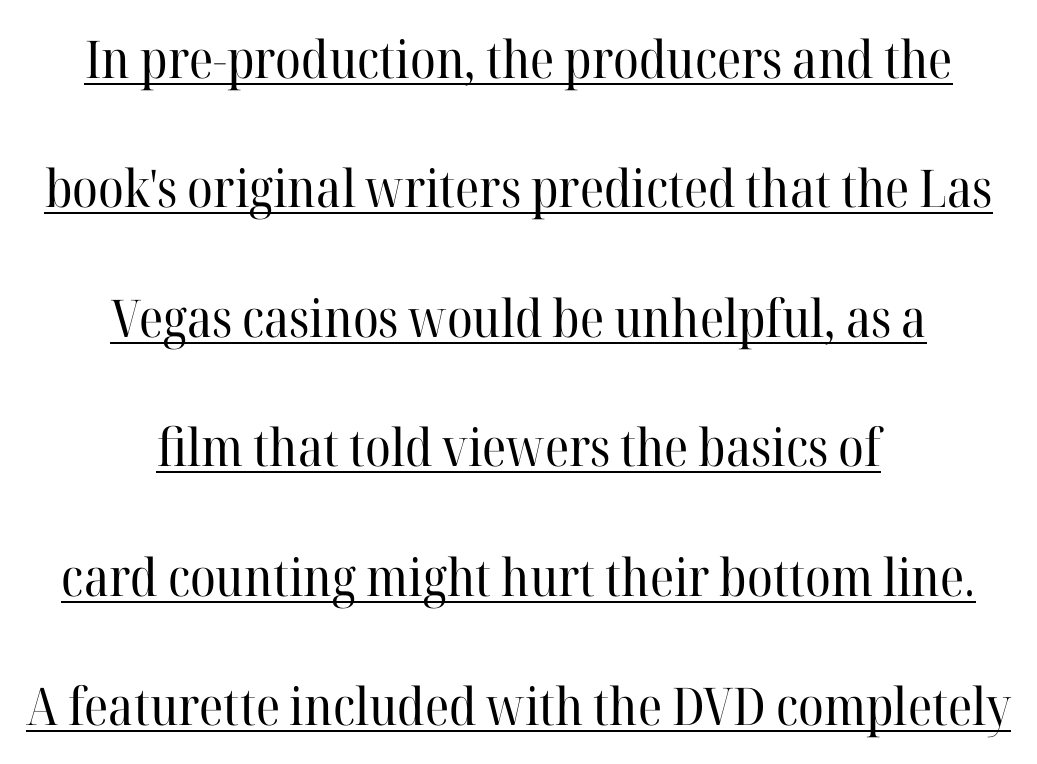
{"serif": "yes", "italic": "no", "bold": "no", "weight": "regular", "width": "normal", "stroke_contrast": "high", "x_height": "medium", "monospaced": "no", "underline": "yes", "align": "center", "line_spacing": "loose", "line_spacing_ratio": 2.49, "letter_spacing": "normal", "letter_spacing_em": 0.0, "glyph_px": 52}
